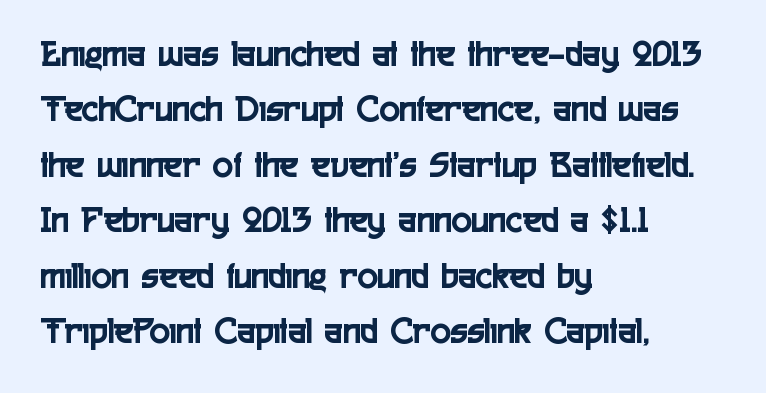
{"serif": "no", "italic": "no", "width": "condensed", "x_height": "medium", "monospaced": "no", "underline": "no", "align": "left", "line_spacing": "normal", "line_spacing_ratio": 1.46, "letter_spacing": "normal", "letter_spacing_em": 0.0, "glyph_px": 38}
